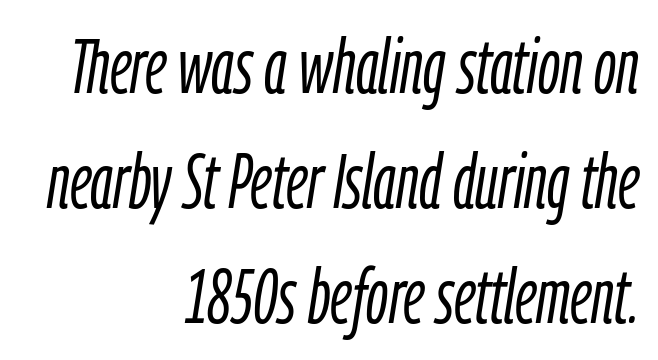
The image shows 76 px light, condensed type, italic (leaning right); set right-aligned, normal line spacing (1.51x), normal letter spacing, not underlined; low stroke contrast and a medium x-height.
